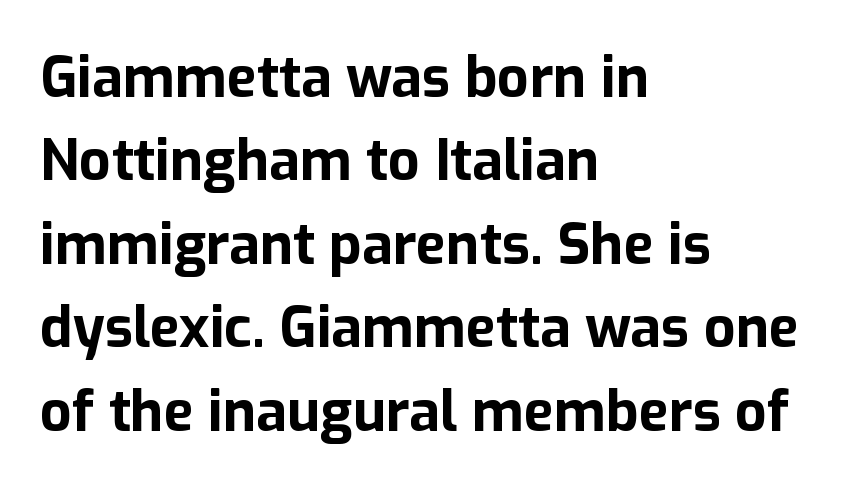
Letter spacing: default. Thick stems and heavy bowls — unmistakably bold. Anything drawn beneath the words? Only blank space. The rendering uses natural spacing where letterforms have individual widths.
